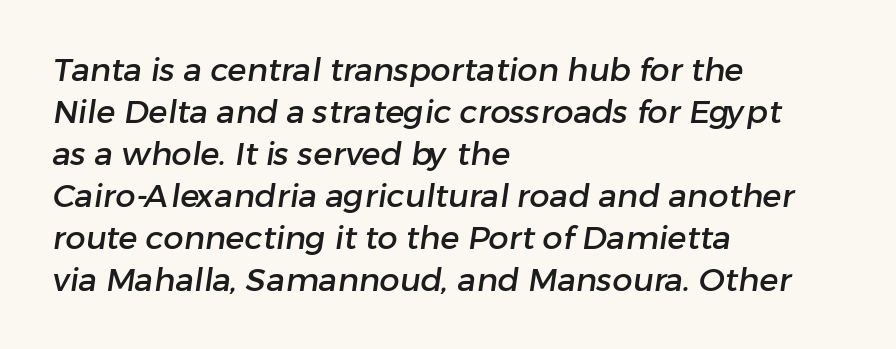
Just letters on the line, the space beneath them empty. The letters advance in unequal steps, a hallmark of proportional type. Notice how the passage keeps a crisp vertical edge on the left only. Default kerning and tracking; the words read as compact shapes.
